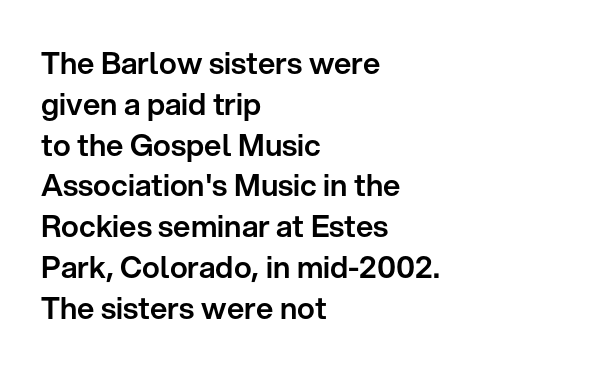
Spacing verdict: proportional, widths tailored to each character. The tracking reads as untouched default to a designer's eye. The vertical gap from one line to the next is medium. Compared with a centered layout, this one pins lines to the left instead. The strip under each line holds only bare page.
